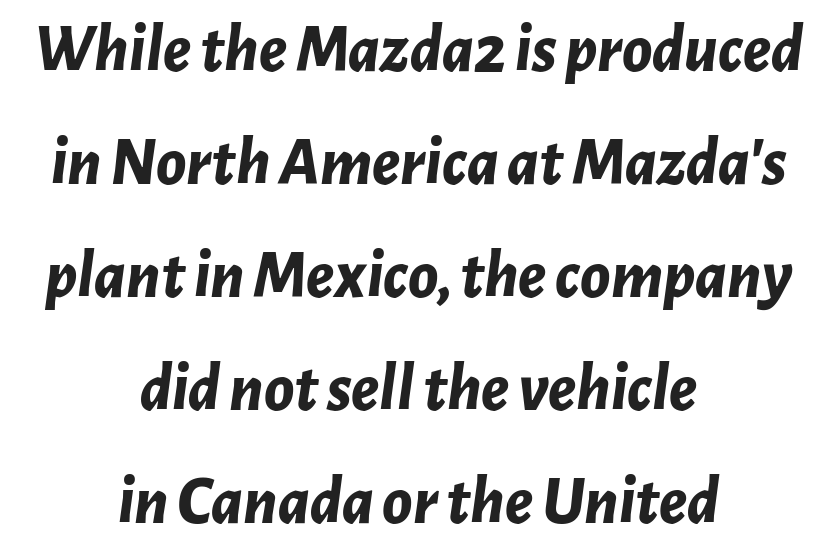
The image shows 68 px bold type, italic (leaning right); set centered, normal line spacing (1.66x), normal letter spacing, not underlined; low stroke contrast and a medium x-height.
